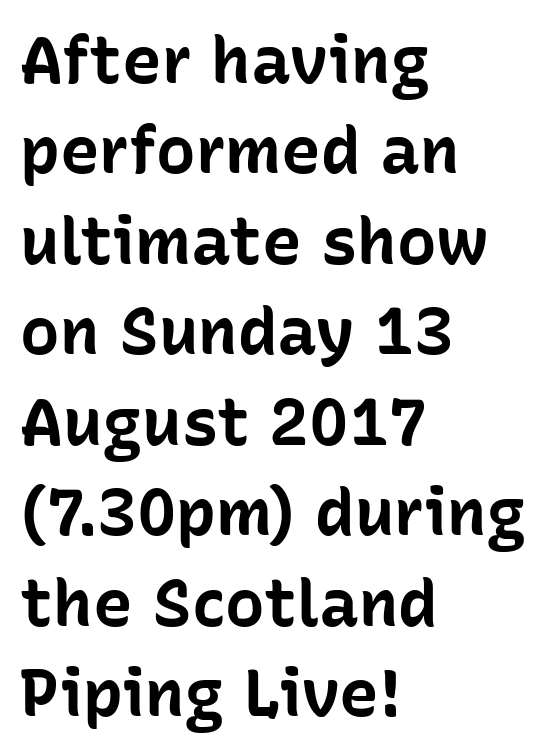
{"serif": "no", "italic": "no", "bold": "yes", "weight": "bold", "width": "normal", "stroke_contrast": "low", "x_height": "medium", "monospaced": "no", "underline": "no", "align": "left", "line_spacing": "normal", "line_spacing_ratio": 1.37, "letter_spacing": "normal", "letter_spacing_em": 0.0, "glyph_px": 66}
